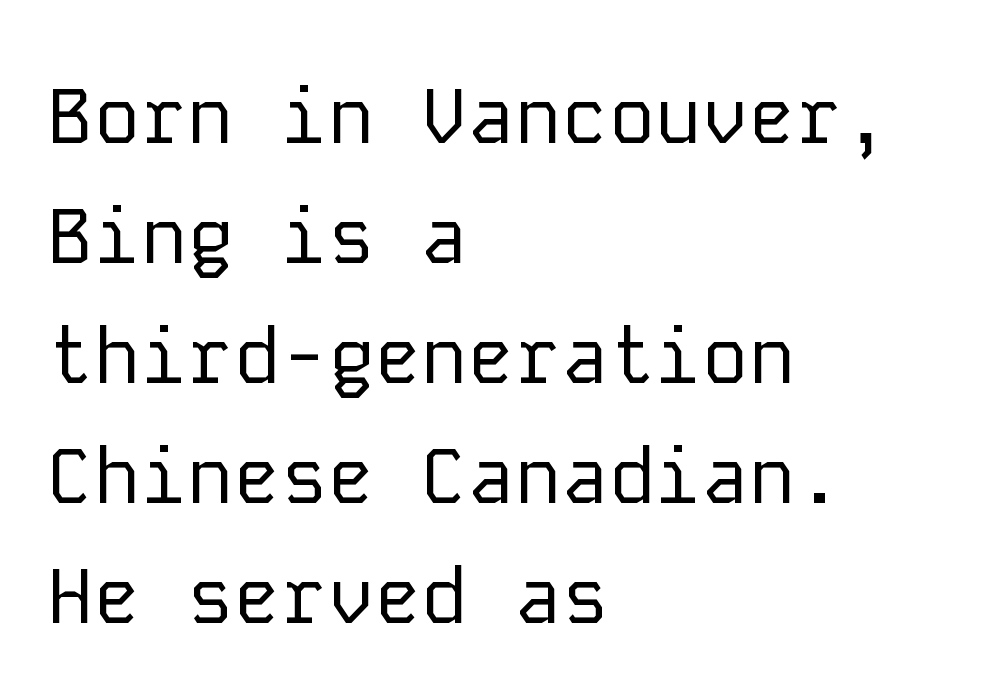
The image shows 78 px regular-weight sans-serif type, upright, monospaced; set left-aligned, normal line spacing (1.54x), normal letter spacing, not underlined; low stroke contrast and a medium x-height.
